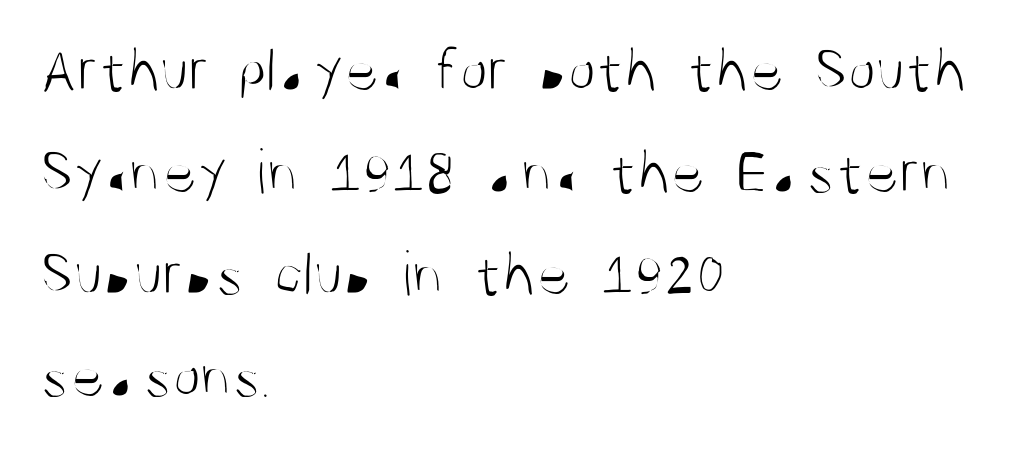
The baseline area is clear. The face used here is proportionally spaced, like ordinary book or web type. Caption: multi-line text, flush left, ragged right. The typesetting does not lean heavy: it is not bold.
